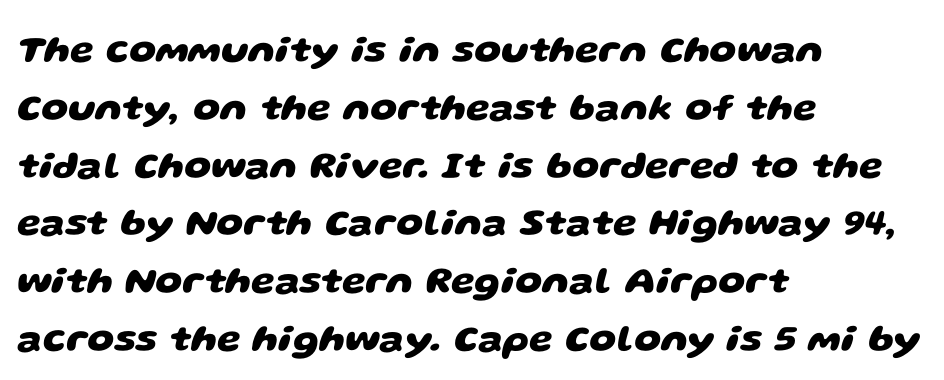
{"serif": "no", "bold": "yes", "weight": "heavy", "width": "wide", "stroke_contrast": "low", "x_height": "large", "monospaced": "no", "underline": "no", "align": "left", "line_spacing": "normal", "line_spacing_ratio": 1.52, "letter_spacing": "normal", "letter_spacing_em": 0.0, "glyph_px": 38}
